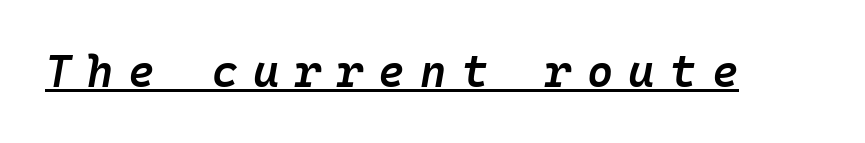
{"italic": "yes", "lean": "right", "slant_degrees": 10, "bold": "semi", "weight": "semibold", "width": "normal", "stroke_contrast": "low", "x_height": "medium", "monospaced": "yes", "underline": "yes", "letter_spacing": "wide", "letter_spacing_em": 0.34, "glyph_px": 45}
